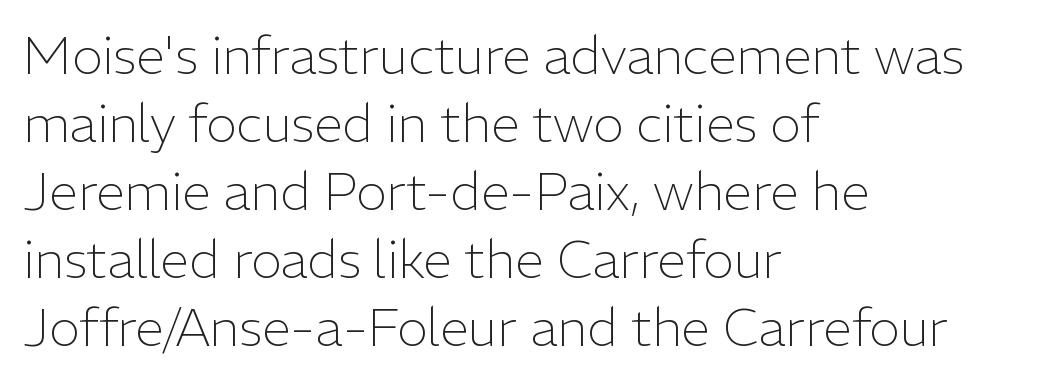
Q: Is the text bold? A: No.
Q: Is the text italic (slanted)? A: No, it is upright.
Q: Is the typeface a serif or a sans-serif typeface? A: Sans-serif.
Q: Is the text underlined? A: No.
Q: How is the paragraph aligned? A: Left-aligned.
Q: Is the spacing between letters normal or unusually wide? A: Normal.
Q: Is the spacing between lines tight, normal or loose? A: Normal.
Q: Width (condensed, normal, or wide)? A: Normal.
Q: Stroke contrast? A: Low.
Q: x-height? A: Medium.
Q: Monospaced? A: No.
